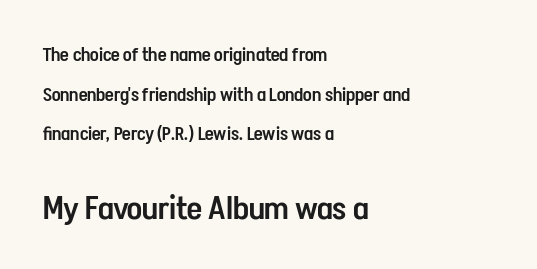
Tracking value appears to be zero — textbook default spacing. Check under the words: just untouched page. Students, this is semibold: more ink than regular, less than bold. Larger block? The one below; the one above is distinctly smaller.
